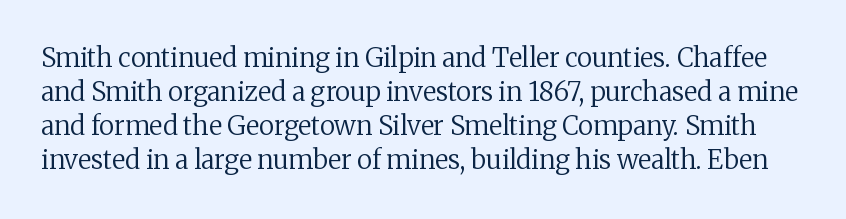
The baseline area is clear. Each new line begins a customary step beneath the previous one. These lines were composed using upright roman letters. Weight: not bold — regular or lighter.
